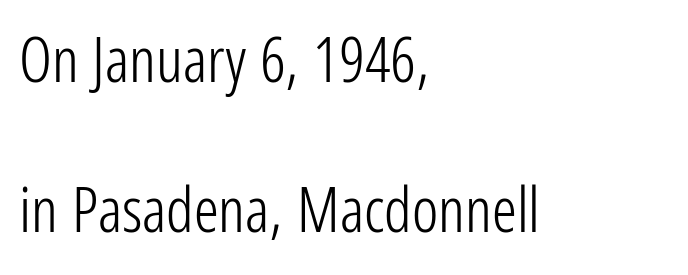
{"serif": "no", "italic": "no", "bold": "no", "weight": "light", "width": "condensed", "stroke_contrast": "low", "x_height": "medium", "monospaced": "no", "underline": "no", "align": "left", "line_spacing": "loose", "line_spacing_ratio": 2.42, "letter_spacing": "normal", "letter_spacing_em": 0.0, "glyph_px": 62}
